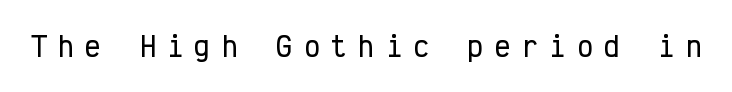
Here the glyphs are tracked loosely, breaking word shapes into spaced letters. Do the letters lean? They stand straight. Descenders are the only things crossing below the line.
